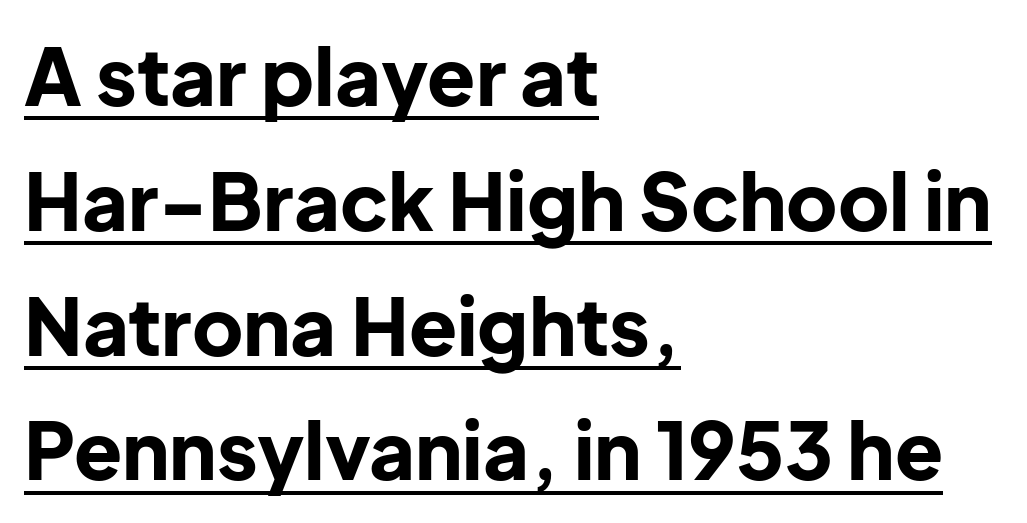
This block has exactly the height ordinary leading produces. Is this a sans? Yes — the strokes have no serifs. This sample uses an upright cut, with every glyph sitting square on the baseline. You'd pick this weight for a headline — it's a proper bold. Each letter keeps its own natural width here, so spacing adapts to shape.
